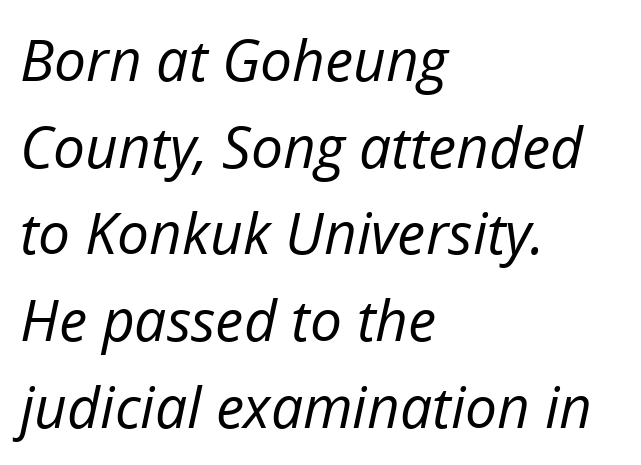
{"italic": "yes", "lean": "right", "slant_degrees": 12, "bold": "no", "weight": "regular", "width": "normal", "stroke_contrast": "low", "x_height": "medium", "monospaced": "no", "underline": "no", "align": "left", "line_spacing": "normal", "line_spacing_ratio": 1.52, "letter_spacing": "normal", "letter_spacing_em": 0.0, "glyph_px": 57}
